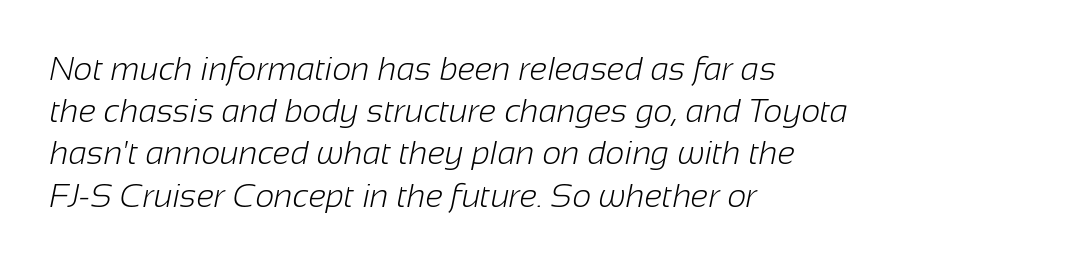
Q: Is the text bold? A: No.
Q: Is the typeface a serif or a sans-serif typeface? A: Sans-serif.
Q: Is the text underlined? A: No.
Q: How is the paragraph aligned? A: Left-aligned.
Q: Is the spacing between letters normal or unusually wide? A: Normal.
Q: Is the spacing between lines tight, normal or loose? A: Normal.
Q: Width (condensed, normal, or wide)? A: Normal.
Q: Stroke contrast? A: Low.
Q: x-height? A: Medium.
Q: Monospaced? A: No.
